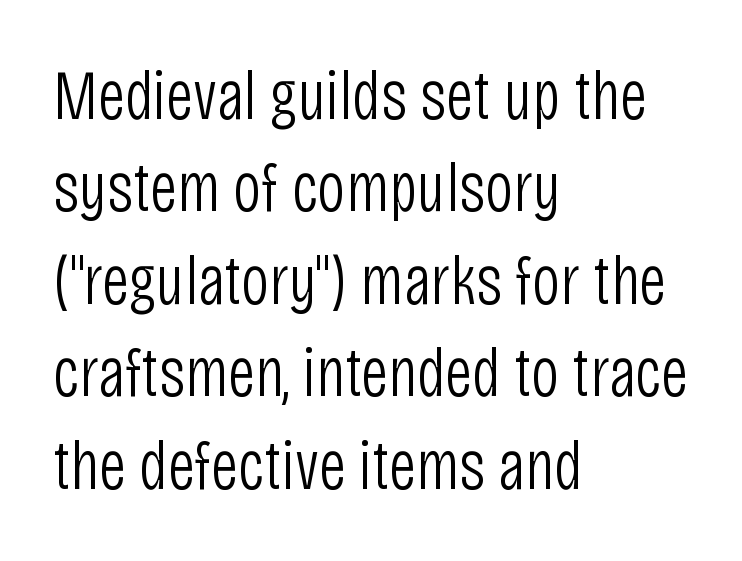
Q: Is the text bold? A: No.
Q: Is the text italic (slanted)? A: No, it is upright.
Q: Is the typeface a serif or a sans-serif typeface? A: Sans-serif.
Q: Is the text underlined? A: No.
Q: How is the paragraph aligned? A: Left-aligned.
Q: Is the spacing between letters normal or unusually wide? A: Normal.
Q: Is the spacing between lines tight, normal or loose? A: Normal.
Q: Width (condensed, normal, or wide)? A: Condensed.
Q: Stroke contrast? A: Low.
Q: x-height? A: Large.
Q: Monospaced? A: No.
